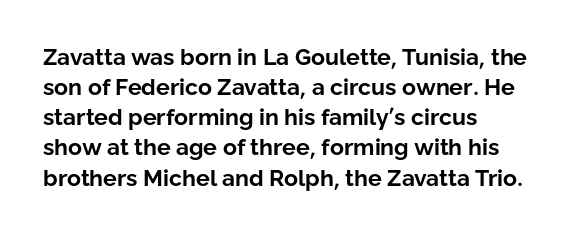
The image shows 23 px bold type, upright; set left-aligned, normal line spacing (1.31x), normal letter spacing, not underlined.
